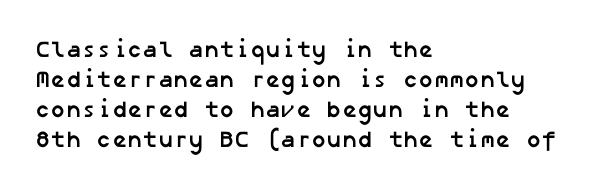
The string is rendered with underlining switched off. The vertical gap from one line to the next is medium. Where is the straight margin? On the left. Short note: letters normally spaced. These lines carry a lot of weight — the face is fully bold.
